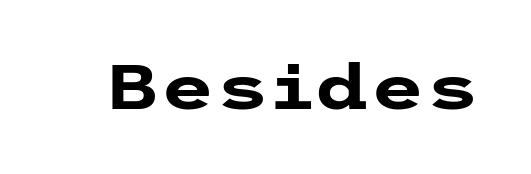
Q: Is the text bold? A: Yes.
Q: Is the text italic (slanted)? A: No, it is upright.
Q: Is the typeface a serif or a sans-serif typeface? A: Sans-serif.
Q: Is the text underlined? A: No.
Q: Is the spacing between letters normal or unusually wide? A: Normal.
Q: Width (condensed, normal, or wide)? A: Wide.
Q: Stroke contrast? A: Low.
Q: x-height? A: Medium.
